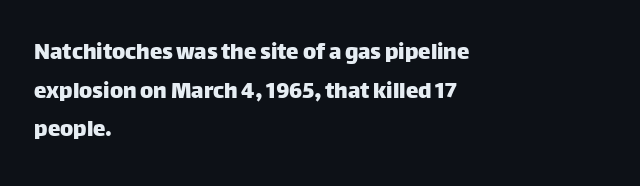
The image shows 25 px text type, upright; set left-aligned, normal line spacing (1.55x), normal letter spacing, not underlined.
